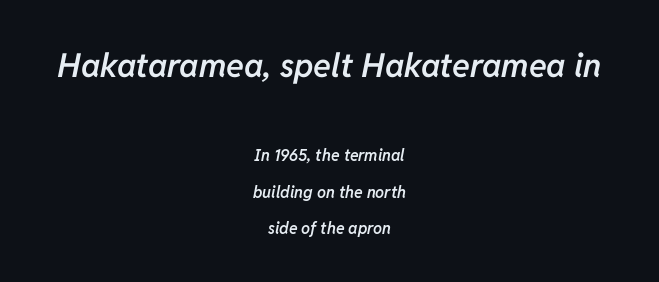
Q: Is the text bold? A: Semi-bold.
Q: Is the text italic (slanted)? A: Yes, it leans right by about 11 degrees.
Q: Is the text underlined? A: No.
Q: How is the paragraph aligned? A: Centered.
Q: Is the spacing between letters normal or unusually wide? A: Normal.
Q: Is the spacing between lines tight, normal or loose? A: Loose.
Q: Which block of text is set in a larger size, the first (top) or the second (bottom)? A: The first (top) one.
Q: Width (condensed, normal, or wide)? A: Normal.
Q: Stroke contrast? A: Low.
Q: x-height? A: Medium.
Q: Monospaced? A: No.
